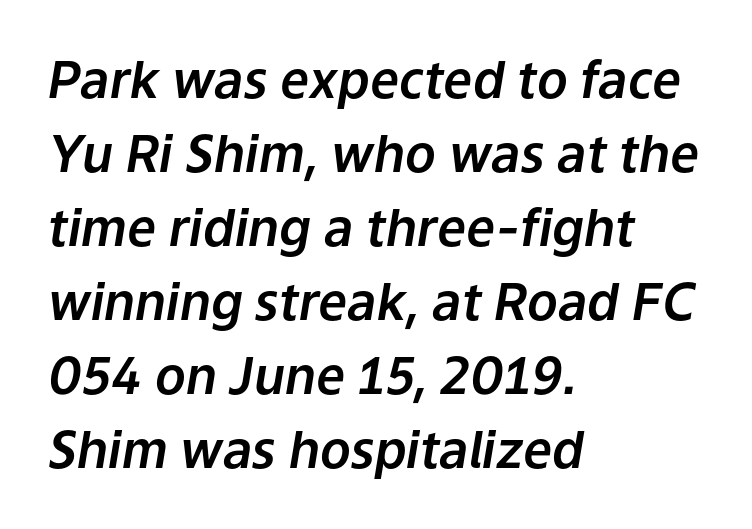
The image shows 51 px text type, italic (leaning right); set left-aligned, normal line spacing (1.45x), normal letter spacing, not underlined; low stroke contrast and a medium x-height.
